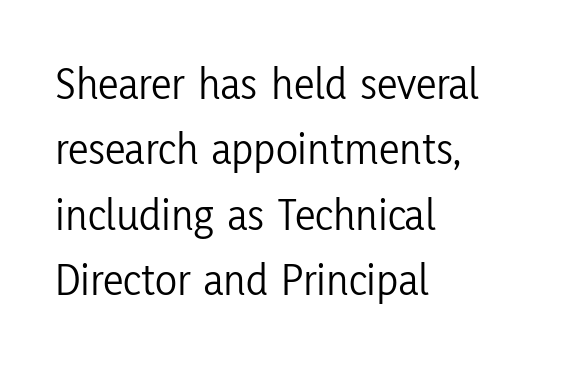
You can tell it's not italic because the verticals are truly vertical. Notice how descenders clear the ascenders below comfortably — that's standard leading. Stem width sits at or under what a default text font uses. One-word summary of the alignment: left. No word sits above an underline.
